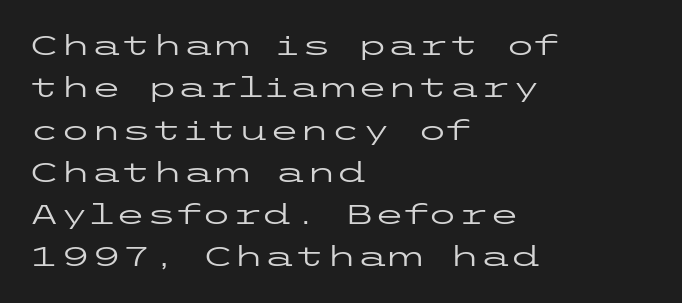
{"serif": "no", "italic": "no", "bold": "no", "weight": "regular", "width": "wide", "stroke_contrast": "low", "x_height": "medium", "underline": "no", "align": "left", "line_spacing": "normal", "line_spacing_ratio": 1.51, "letter_spacing": "normal", "letter_spacing_em": 0.0, "glyph_px": 28}
